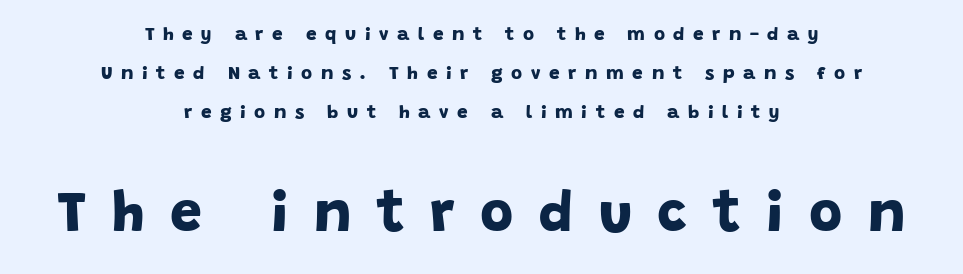
Q: Is the text bold? A: Yes.
Q: Is the typeface a serif or a sans-serif typeface? A: Sans-serif.
Q: Is the text underlined? A: No.
Q: How is the paragraph aligned? A: Centered.
Q: Is the spacing between letters normal or unusually wide? A: Unusually wide.
Q: Is the spacing between lines tight, normal or loose? A: Loose.
Q: Which block of text is set in a larger size, the first (top) or the second (bottom)? A: The second (bottom) one.
Q: Width (condensed, normal, or wide)? A: Normal.
Q: Stroke contrast? A: Low.
Q: x-height? A: Large.
Q: Monospaced? A: No.
